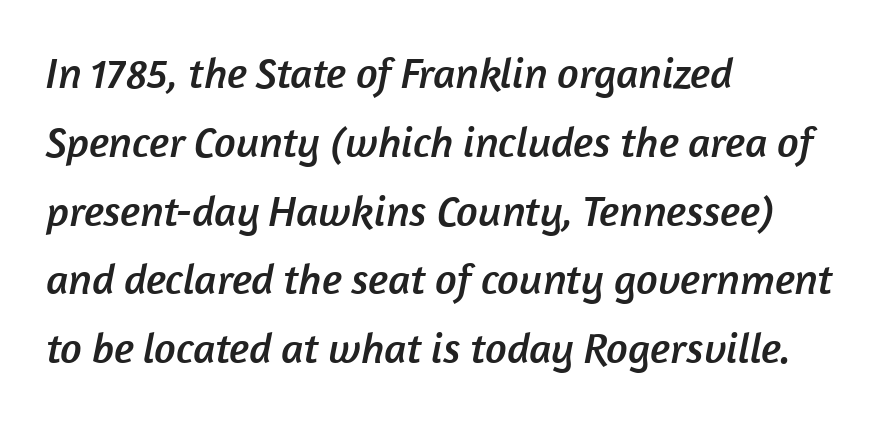
Glyph-to-glyph distance matches everyday printed text. The passage shown is typed in a proportional face where columns would drift. Visually the block forms a straight wall on the left and a jagged coastline on the right. Words float on clear page, feet unadorned. Leading matches the norm, producing a regular column. Are there feet on the stems? There aren't — it's a sans.
